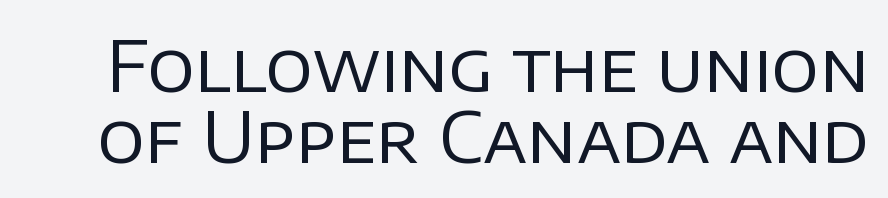
The image shows 70 px regular-weight sans-serif type, upright; set tight line spacing (1.01x), normal letter spacing, not underlined; low stroke contrast and a large x-height.
